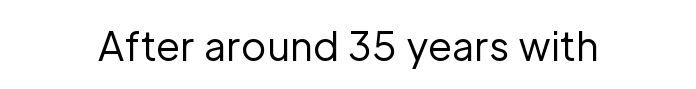
Q: Is the text bold? A: No.
Q: Is the text italic (slanted)? A: No, it is upright.
Q: Is the typeface a serif or a sans-serif typeface? A: Sans-serif.
Q: Is the text underlined? A: No.
Q: Is the spacing between letters normal or unusually wide? A: Normal.
Q: Width (condensed, normal, or wide)? A: Normal.
Q: Stroke contrast? A: Low.
Q: x-height? A: Medium.
Q: Monospaced? A: No.
